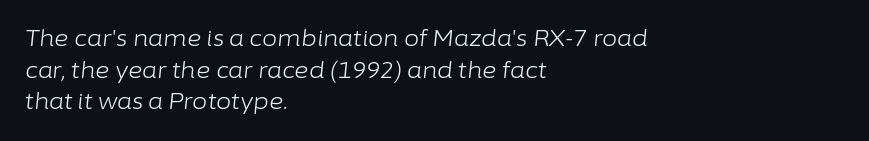
The image shows 22 px text type, italic (leaning right); set left-aligned, normal line spacing (1.44x), normal letter spacing, not underlined.
